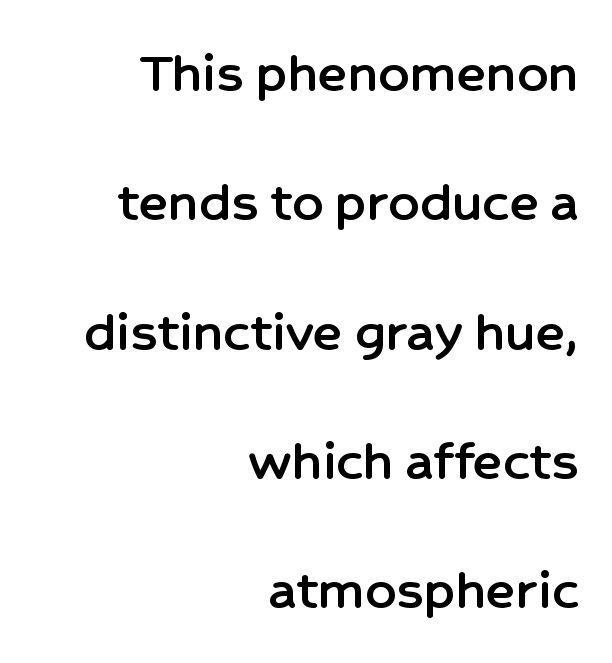
{"serif": "no", "italic": "no", "width": "normal", "stroke_contrast": "low", "x_height": "medium", "monospaced": "no", "underline": "no", "align": "right", "line_spacing": "loose", "line_spacing_ratio": 2.12, "letter_spacing": "normal", "letter_spacing_em": 0.0, "glyph_px": 61}
